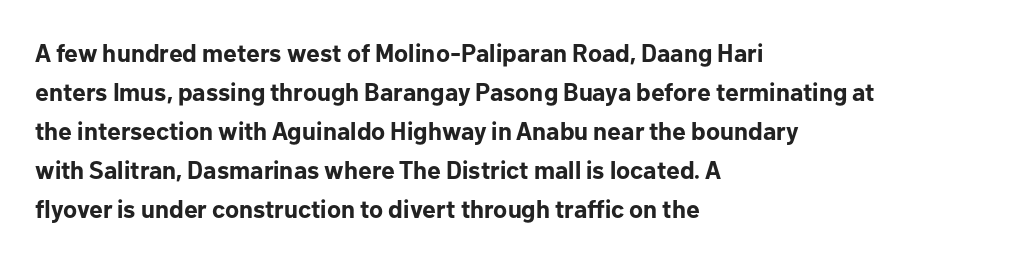
{"italic": "no", "bold": "yes", "underline": "no", "align": "left", "line_spacing": "normal", "line_spacing_ratio": 1.56, "letter_spacing": "normal", "letter_spacing_em": 0.0, "glyph_px": 25}
